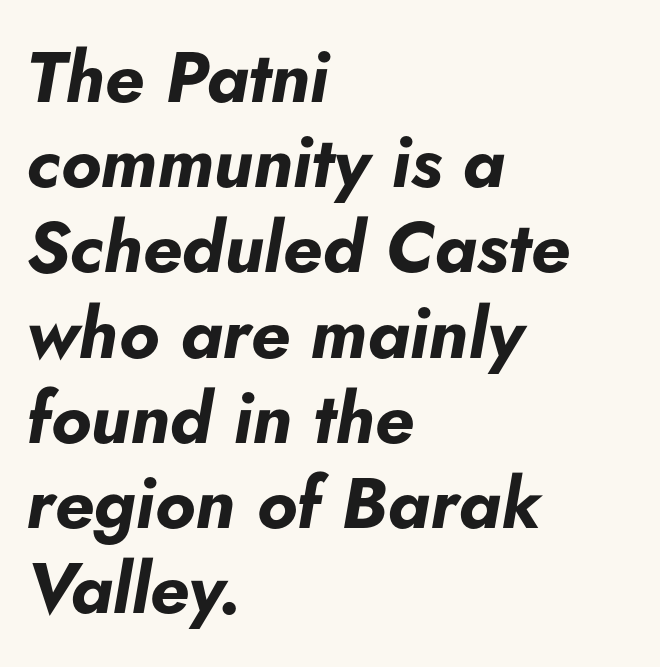
Q: Is the text bold? A: Yes.
Q: Is the text italic (slanted)? A: Yes, it leans right by about 5 degrees.
Q: Is the text underlined? A: No.
Q: How is the paragraph aligned? A: Left-aligned.
Q: Is the spacing between letters normal or unusually wide? A: Normal.
Q: Width (condensed, normal, or wide)? A: Normal.
Q: Stroke contrast? A: Low.
Q: x-height? A: Small.
Q: Monospaced? A: No.
